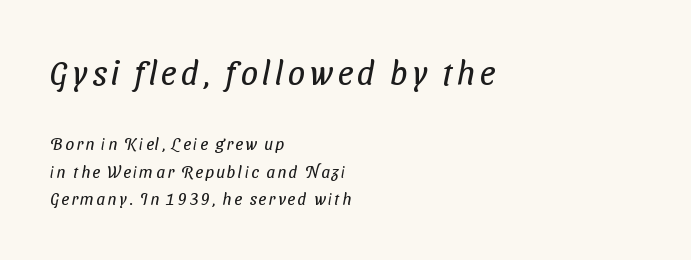
{"serif": "no", "bold": "no", "weight": "regular", "width": "condensed", "stroke_contrast": "low", "x_height": "medium", "monospaced": "no", "underline": "no", "align": "left", "line_spacing": "normal", "line_spacing_ratio": 1.62, "larger_block": "first", "size_ratio": 2.0, "glyph_px": 34}
